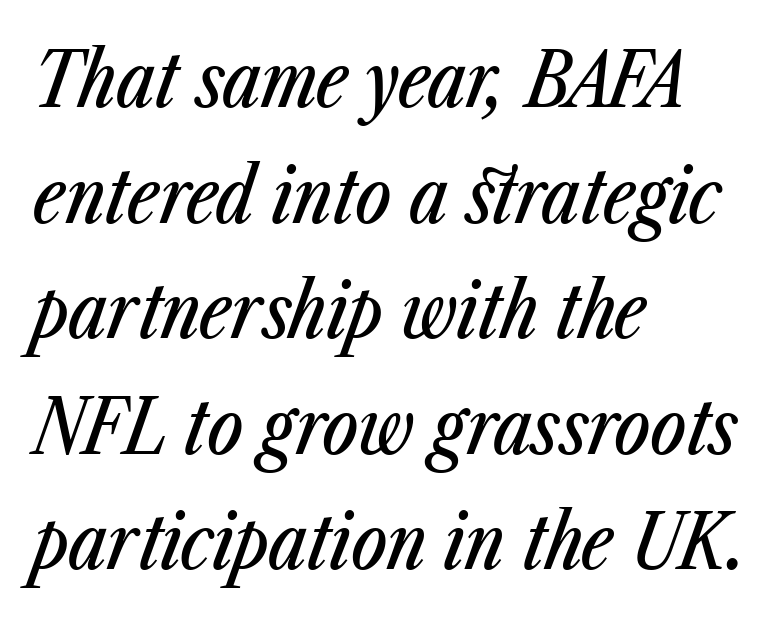
{"italic": "yes", "lean": "right", "slant_degrees": 23, "width": "condensed", "stroke_contrast": "low", "x_height": "medium", "monospaced": "no", "underline": "no", "align": "left", "line_spacing": "normal", "line_spacing_ratio": 1.52, "letter_spacing": "normal", "letter_spacing_em": 0.0, "glyph_px": 76}
